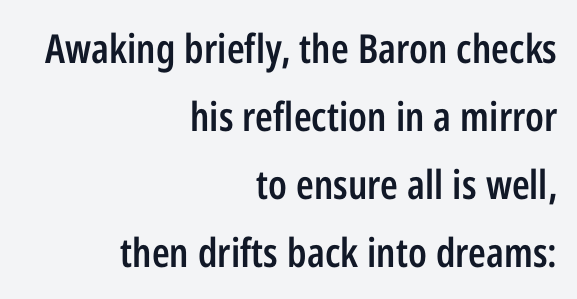
{"serif": "no", "italic": "no", "bold": "semi", "weight": "semibold", "width": "condensed", "stroke_contrast": "low", "x_height": "medium", "monospaced": "no", "underline": "no", "align": "right", "line_spacing": "normal", "line_spacing_ratio": 1.7, "letter_spacing": "normal", "letter_spacing_em": 0.0, "glyph_px": 40}
